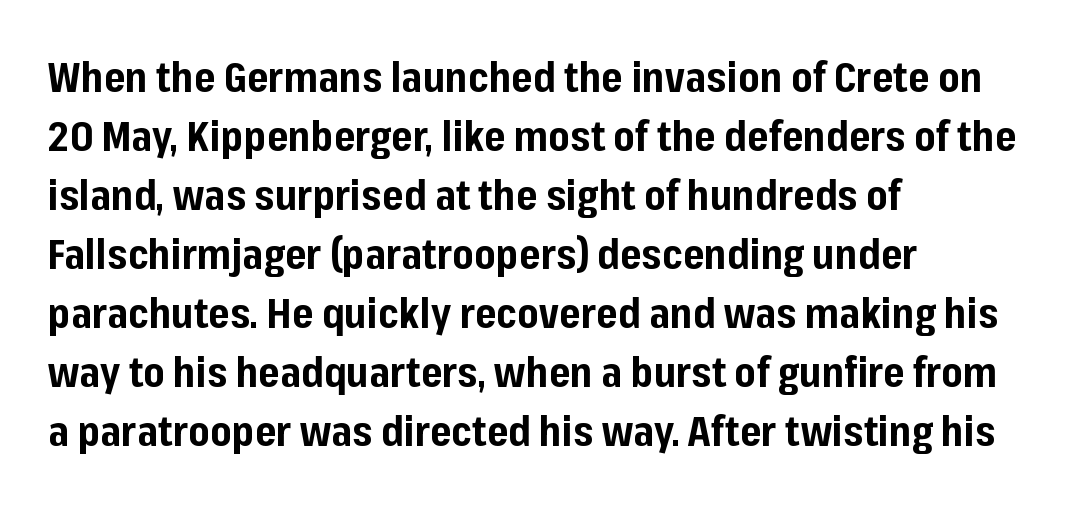
{"serif": "no", "italic": "no", "bold": "yes", "weight": "bold", "width": "normal", "stroke_contrast": "low", "x_height": "medium", "monospaced": "no", "underline": "no", "align": "left", "line_spacing": "normal", "line_spacing_ratio": 1.44, "letter_spacing": "normal", "letter_spacing_em": 0.0, "glyph_px": 41}
